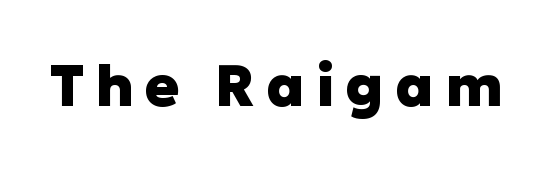
The image shows 57 px heavy sans-serif type, upright; set unusually wide letter spacing (+0.2 em), not underlined; low stroke contrast and a medium x-height.
